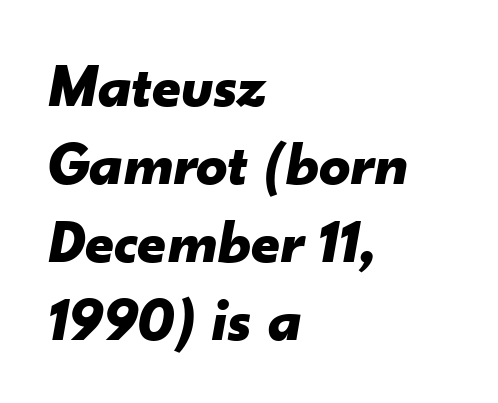
The image shows 62 px bold type, italic (leaning right); set left-aligned, normal line spacing (1.26x), normal letter spacing, not underlined; low stroke contrast and a small x-height.
